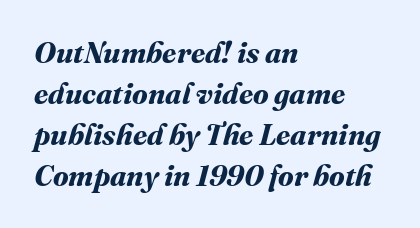
The image shows 29 px bold type; set left-aligned, normal line spacing (1.41x), normal letter spacing, not underlined; medium stroke contrast and a medium x-height.
